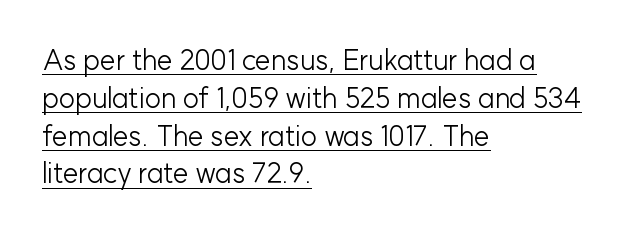
{"serif": "no", "italic": "no", "bold": "no", "weight": "light", "width": "normal", "stroke_contrast": "low", "x_height": "medium", "monospaced": "no", "underline": "yes", "align": "left", "line_spacing": "normal", "line_spacing_ratio": 1.35, "letter_spacing": "normal", "letter_spacing_em": 0.0, "glyph_px": 28}
